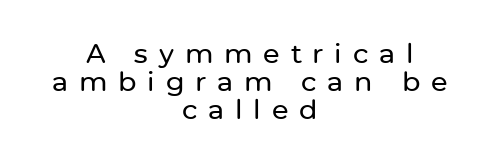
Whoever set this chose condensed vertical rhythm over breathing room. Ascenders rise straight up at ninety degrees. Notice how the passage keeps no hard edge, just a central spine. Characters follow at a spacing far wider than the type designer built in. A bare baseline throughout the passage.
